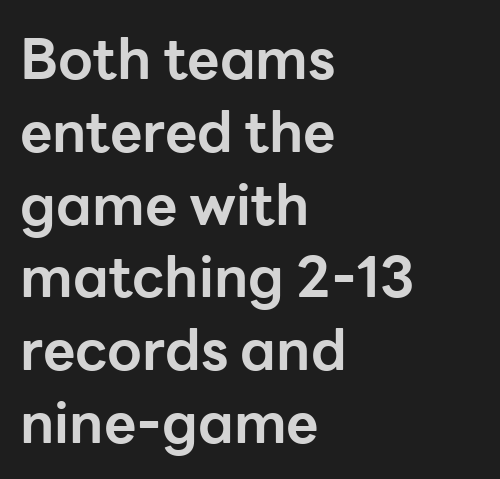
Check under the words: just untouched page. Letter spacing: default. Font category for this specimen: sans-serif. Strokes here are thick enough to call this a true bold. Every row of glyphs begins at an identical x-position on the left.
